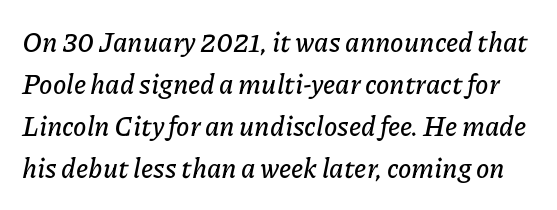
{"italic": "yes", "lean": "right", "slant_degrees": 11, "underline": "no", "line_spacing": "normal", "line_spacing_ratio": 1.56, "letter_spacing": "normal", "letter_spacing_em": 0.0, "glyph_px": 27}
